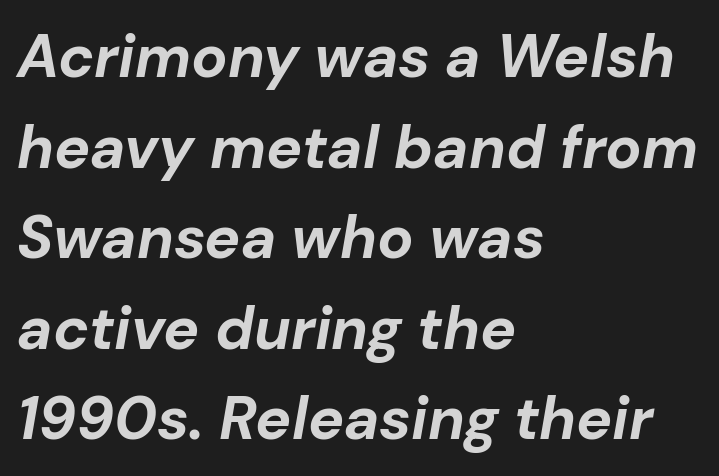
The image shows 60 px bold type, italic (leaning right); set left-aligned, normal line spacing (1.51x), normal letter spacing, not underlined; low stroke contrast and a medium x-height.
